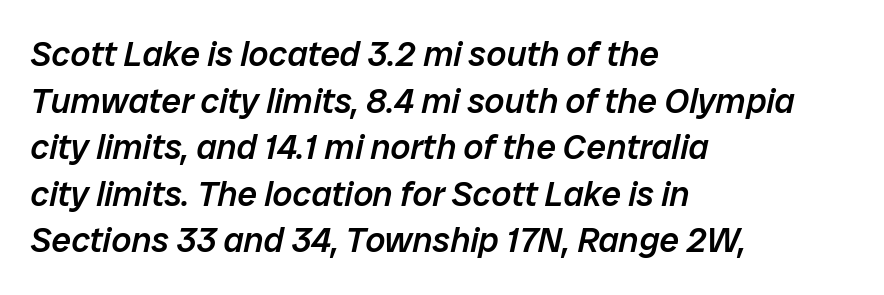
The image shows 35 px semibold type, italic (leaning right); set left-aligned, normal line spacing (1.33x), normal letter spacing, not underlined; low stroke contrast and a medium x-height.
